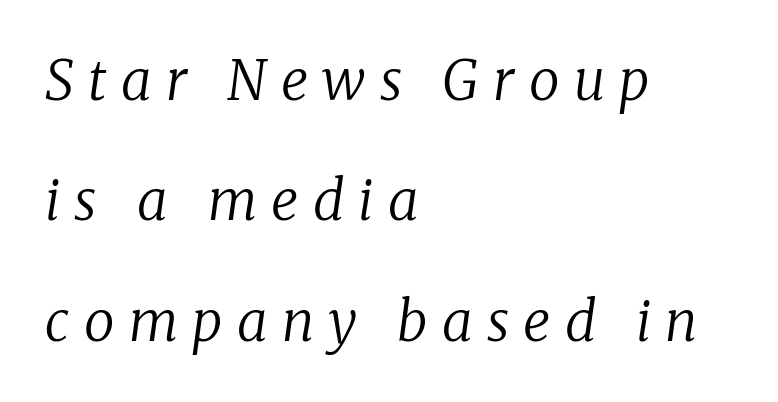
{"serif": "yes", "italic": "yes", "lean": "right", "slant_degrees": 8, "bold": "no", "weight": "regular", "width": "normal", "stroke_contrast": "low", "x_height": "medium", "monospaced": "no", "underline": "no", "align": "left", "line_spacing": "loose", "line_spacing_ratio": 2.19, "letter_spacing": "wide", "letter_spacing_em": 0.26, "glyph_px": 55}
